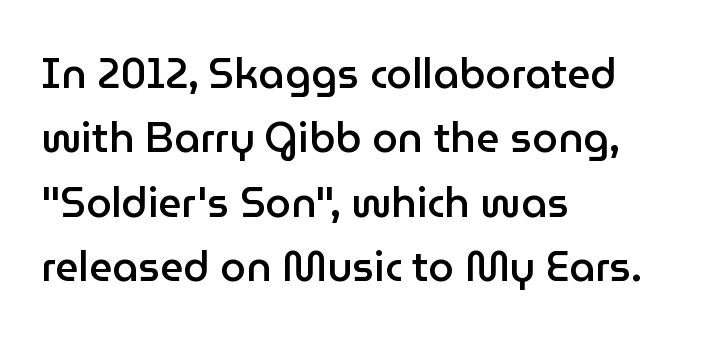
The image shows 41 px semibold sans-serif type, upright; set left-aligned, normal line spacing (1.57x), normal letter spacing, not underlined; low stroke contrast and a medium x-height.
